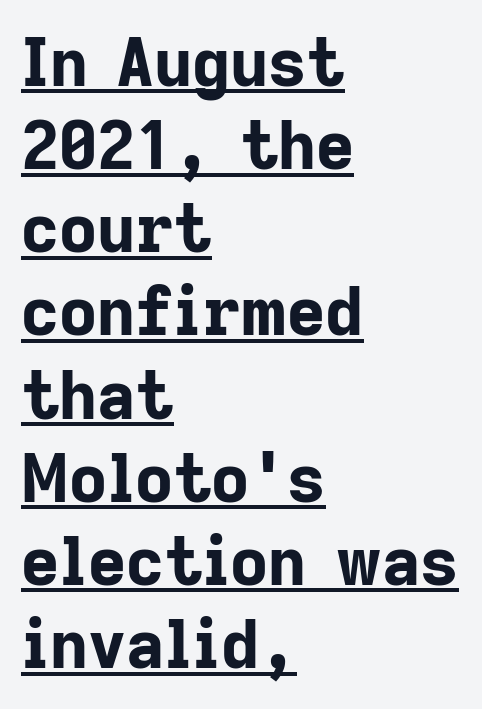
{"serif": "no", "italic": "no", "bold": "yes", "weight": "bold", "width": "normal", "stroke_contrast": "low", "x_height": "medium", "monospaced": "no", "underline": "yes", "align": "left", "line_spacing": "normal", "line_spacing_ratio": 1.26, "letter_spacing": "normal", "letter_spacing_em": 0.0, "glyph_px": 66}
